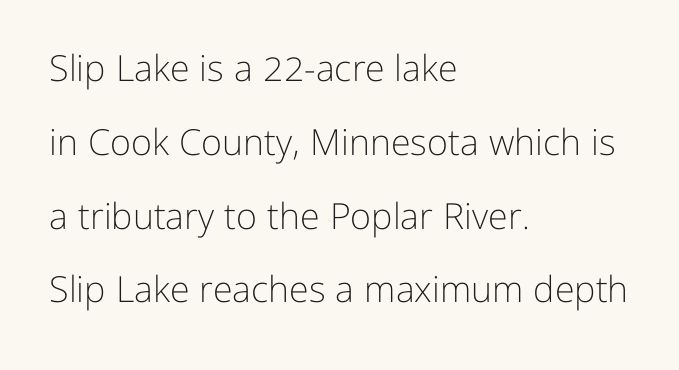
{"serif": "no", "italic": "no", "bold": "no", "weight": "light", "width": "normal", "stroke_contrast": "low", "x_height": "medium", "monospaced": "no", "underline": "no", "align": "left", "line_spacing": "loose", "line_spacing_ratio": 2.05, "letter_spacing": "normal", "letter_spacing_em": 0.0, "glyph_px": 36}
